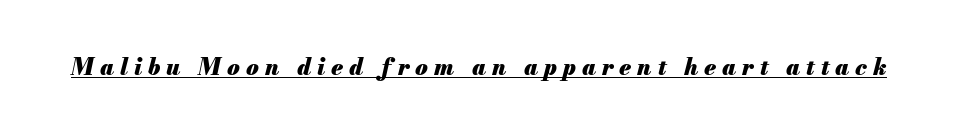
The image shows 23 px bold type, italic (leaning right); set unusually wide letter spacing (+0.26 em), underlined.
